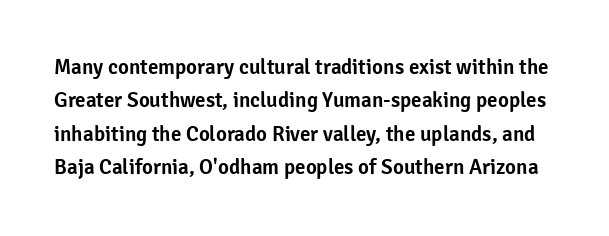
The image shows 21 px text type, upright; set normal line spacing (1.59x), normal letter spacing, not underlined.
